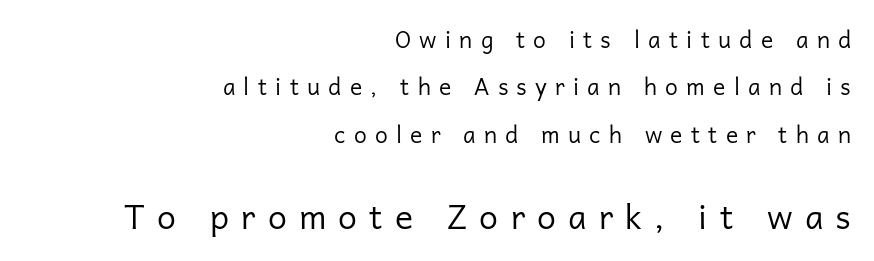
The image shows 34 px regular-weight sans-serif type, upright; set right-aligned, loose line spacing (2.06x), unusually wide letter spacing (+0.36 em), not underlined; the second (bottom) block is 1.48x larger; low stroke contrast and a medium x-height.
